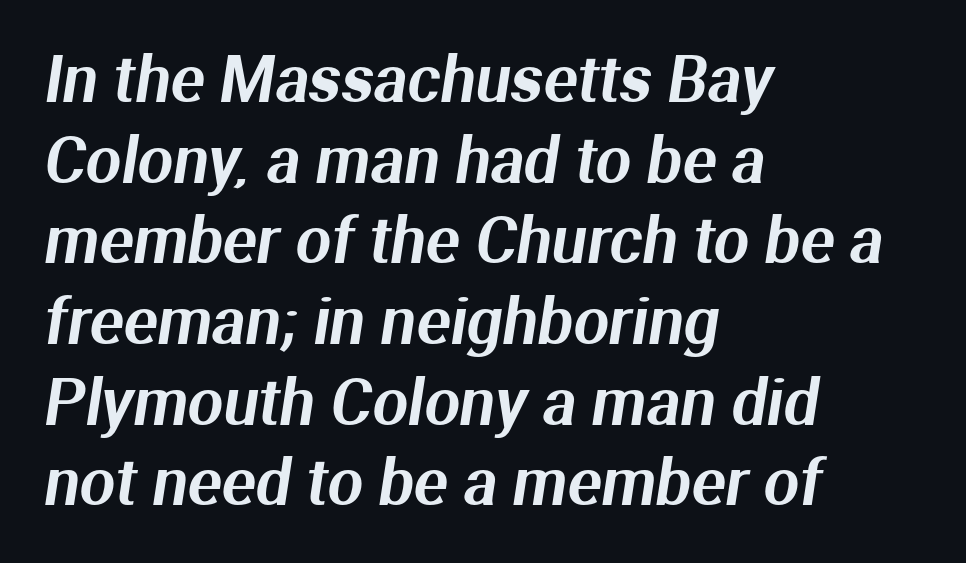
One-word summary of the alignment: left. Note the varied advance widths — an 'i' is clearly narrower than an 'm'. Standard letterfit; no display-style spreading of the glyphs. Check where the strokes stop: nothing finishes them off — pure sans. Plain, unruled lines of type. These lines sit exactly where default settings would place them.
